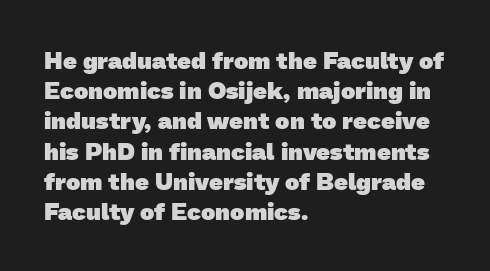
The image shows 24 px bold type; set left-aligned, normal line spacing (1.26x), normal letter spacing, not underlined.
